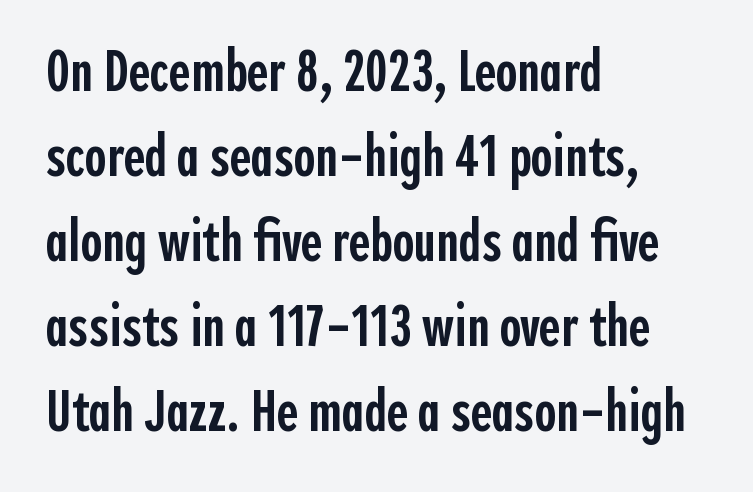
{"serif": "no", "italic": "no", "bold": "semi", "weight": "semibold", "width": "condensed", "x_height": "medium", "monospaced": "no", "underline": "no", "align": "left", "line_spacing": "normal", "line_spacing_ratio": 1.44, "letter_spacing": "normal", "letter_spacing_em": 0.0, "glyph_px": 59}
